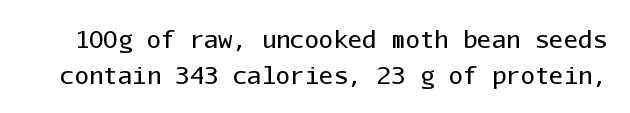
Q: Is the text bold? A: No.
Q: Is the text italic (slanted)? A: No, it is upright.
Q: Is the text underlined? A: No.
Q: Is the spacing between letters normal or unusually wide? A: Normal.
Q: Is the spacing between lines tight, normal or loose? A: Normal.
